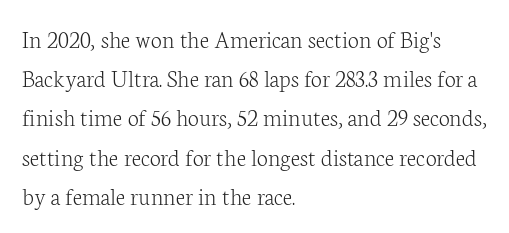
{"italic": "no", "bold": "no", "underline": "no", "align": "left", "line_spacing": "normal", "line_spacing_ratio": 1.57, "letter_spacing": "normal", "letter_spacing_em": 0.0, "glyph_px": 25}
